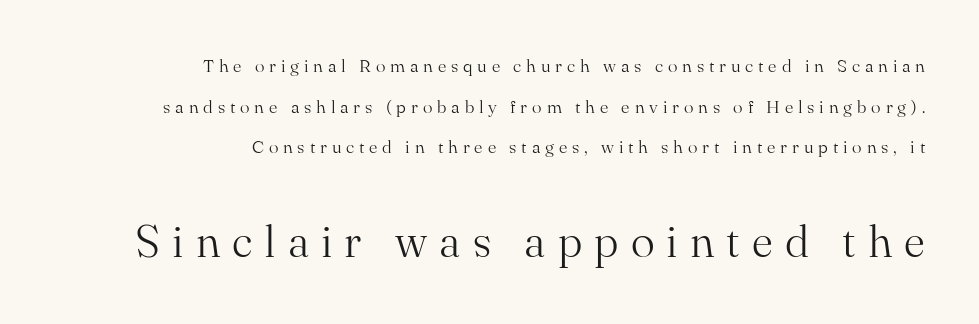
Q: Is the text bold? A: No.
Q: Is the text italic (slanted)? A: No, it is upright.
Q: Is the typeface a serif or a sans-serif typeface? A: Serif.
Q: Is the text underlined? A: No.
Q: How is the paragraph aligned? A: Right-aligned.
Q: Is the spacing between letters normal or unusually wide? A: Unusually wide.
Q: Is the spacing between lines tight, normal or loose? A: Loose.
Q: Which block of text is set in a larger size, the first (top) or the second (bottom)? A: The second (bottom) one.
Q: Width (condensed, normal, or wide)? A: Normal.
Q: Stroke contrast? A: Medium.
Q: x-height? A: Small.
Q: Monospaced? A: No.
